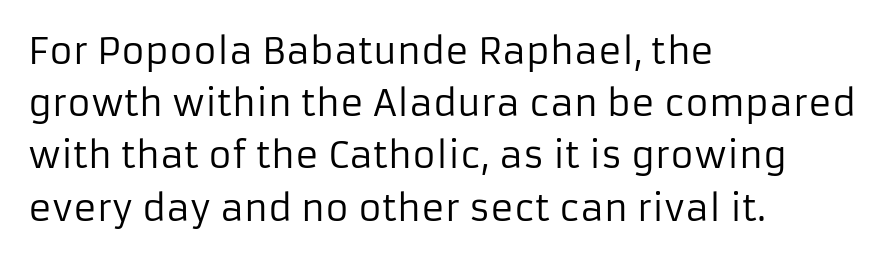
Q: Is the text bold? A: No.
Q: Is the text italic (slanted)? A: No, it is upright.
Q: Is the typeface a serif or a sans-serif typeface? A: Sans-serif.
Q: Is the text underlined? A: No.
Q: How is the paragraph aligned? A: Left-aligned.
Q: Is the spacing between letters normal or unusually wide? A: Normal.
Q: Is the spacing between lines tight, normal or loose? A: Normal.
Q: Width (condensed, normal, or wide)? A: Normal.
Q: Stroke contrast? A: Low.
Q: x-height? A: Medium.
Q: Monospaced? A: No.
